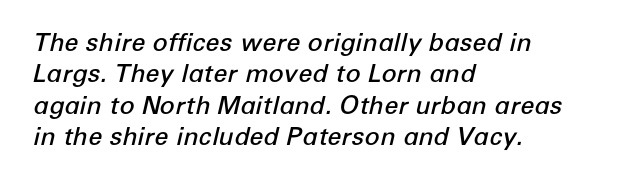
Decoration check: the copy has no underline. Each line starts at the same left margin while the right side varies. The passage shown leans; its letterforms are oblique. This sample uses plain, unmodified letter spacing. How would I describe the line gaps? Plain and ordinary. Compared with an ordinary text face, these strokes are moderately heavier — a semibold.
